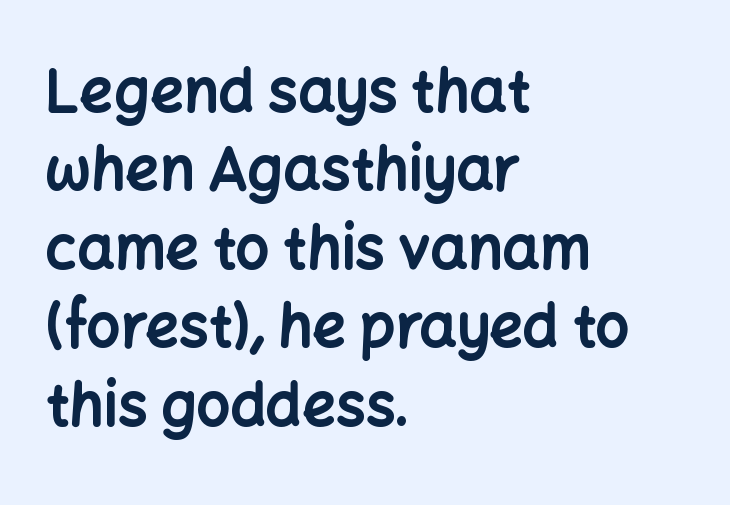
Q: Is the text bold? A: Yes.
Q: Is the text italic (slanted)? A: No, it is upright.
Q: Is the typeface a serif or a sans-serif typeface? A: Sans-serif.
Q: Is the text underlined? A: No.
Q: How is the paragraph aligned? A: Left-aligned.
Q: Is the spacing between letters normal or unusually wide? A: Normal.
Q: Is the spacing between lines tight, normal or loose? A: Normal.
Q: Width (condensed, normal, or wide)? A: Normal.
Q: Stroke contrast? A: Low.
Q: x-height? A: Medium.
Q: Monospaced? A: No.
